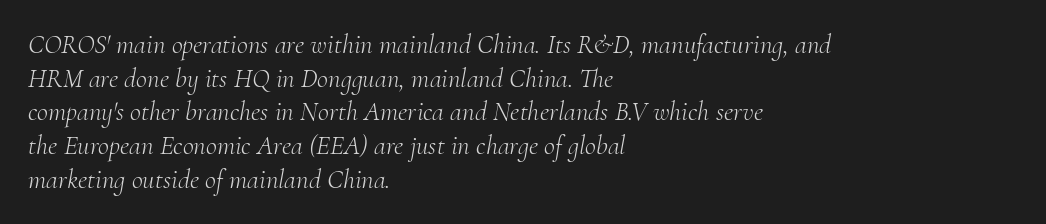
Tall strokes in this sample are angled rather than plumb. Nothing heavy about these letters — not bold at all. Tracking here is standard; glyphs follow each other at the usual distance. Each line starts at the same left margin while the right side varies. Evenly set lines give the paragraph a standard silhouette.
